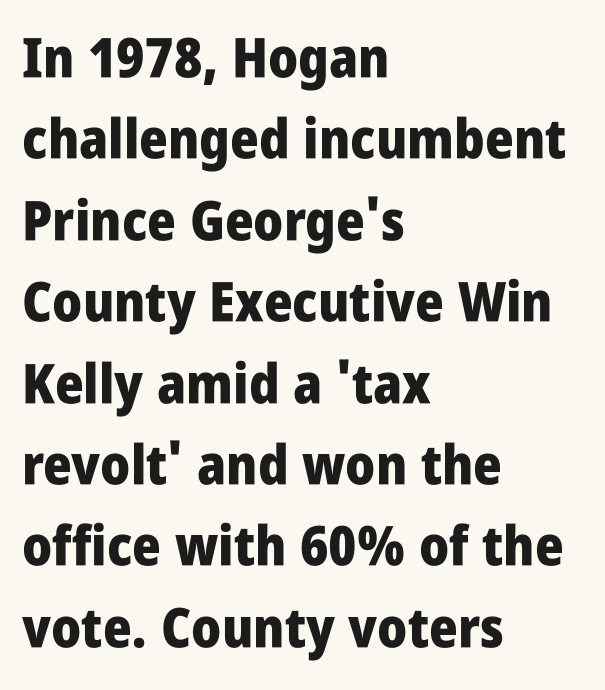
The image shows 55 px heavy, condensed sans-serif type, upright; set left-aligned, normal line spacing (1.48x), normal letter spacing, not underlined; low stroke contrast and a large x-height.
